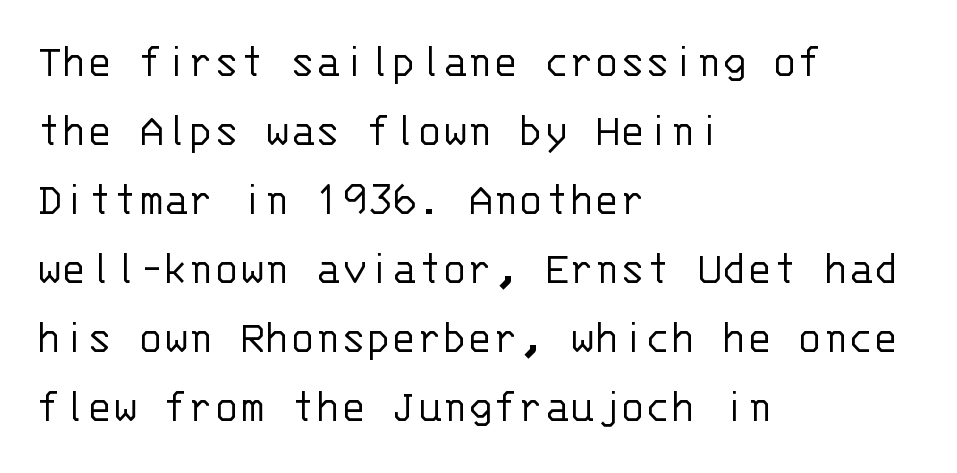
Q: Is the text bold? A: No.
Q: Is the text italic (slanted)? A: No, it is upright.
Q: Is the typeface a serif or a sans-serif typeface? A: Sans-serif.
Q: Is the text underlined? A: No.
Q: How is the paragraph aligned? A: Left-aligned.
Q: Is the spacing between letters normal or unusually wide? A: Normal.
Q: Is the spacing between lines tight, normal or loose? A: Normal.
Q: Width (condensed, normal, or wide)? A: Normal.
Q: Stroke contrast? A: Low.
Q: x-height? A: Large.
Q: Monospaced? A: Yes.
